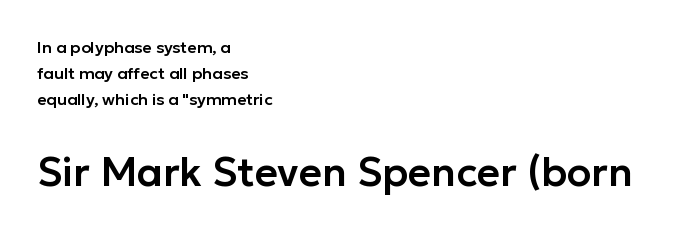
{"serif": "no", "italic": "no", "width": "normal", "stroke_contrast": "low", "x_height": "medium", "monospaced": "no", "underline": "no", "align": "left", "line_spacing": "normal", "line_spacing_ratio": 1.62, "letter_spacing": "normal", "letter_spacing_em": 0.0, "larger_block": "second", "size_ratio": 2.5, "glyph_px": 40}
